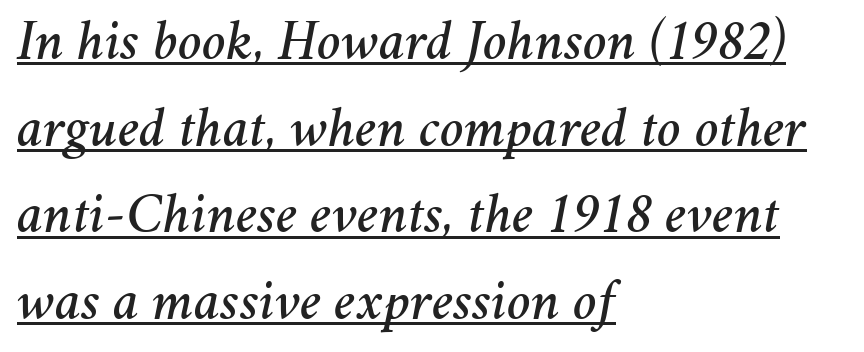
{"italic": "yes", "lean": "right", "slant_degrees": 11, "width": "normal", "stroke_contrast": "medium", "x_height": "medium", "monospaced": "no", "underline": "yes", "align": "left", "line_spacing": "normal", "line_spacing_ratio": 1.52, "letter_spacing": "normal", "letter_spacing_em": 0.0, "glyph_px": 57}
